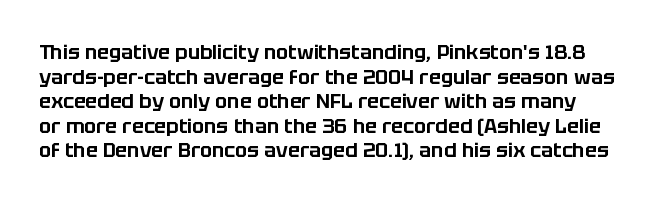
The image shows 20 px text type, upright; set line spacing 1.23x, normal letter spacing, not underlined.
